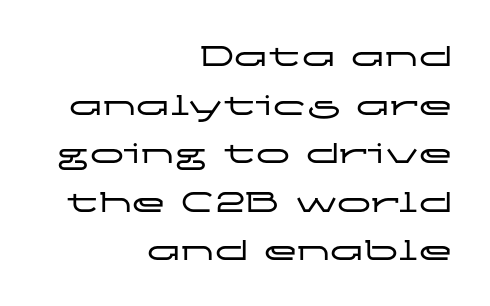
The image shows 34 px wide sans-serif type, upright; set right-aligned, normal line spacing (1.43x), normal letter spacing, not underlined; low stroke contrast and a medium x-height.
